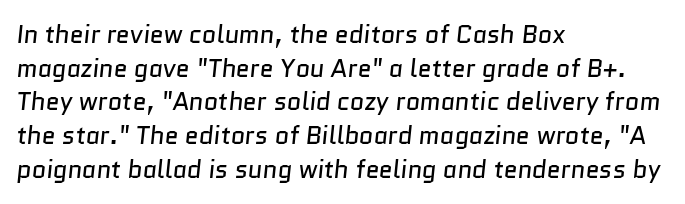
This reads as an unemphasized weight, regular at the heaviest. Honestly, the row spacing looks completely unremarkable. The paragraph shown leans on its left margin. The passage shown has conventional tracking throughout. Descenders hang freely into open space.
